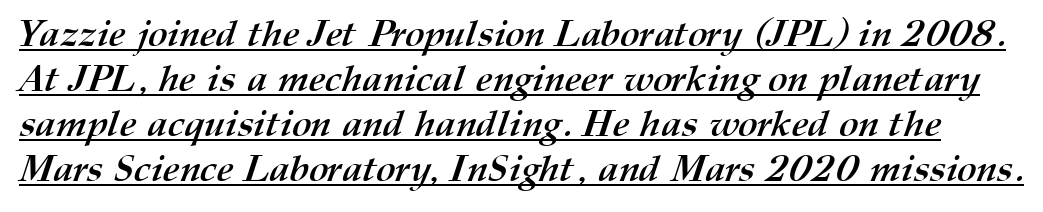
Q: Is the text bold? A: Yes.
Q: Is the text underlined? A: Yes.
Q: Is the spacing between letters normal or unusually wide? A: Normal.
Q: Width (condensed, normal, or wide)? A: Normal.
Q: Stroke contrast? A: Medium.
Q: x-height? A: Medium.
Q: Monospaced? A: No.
